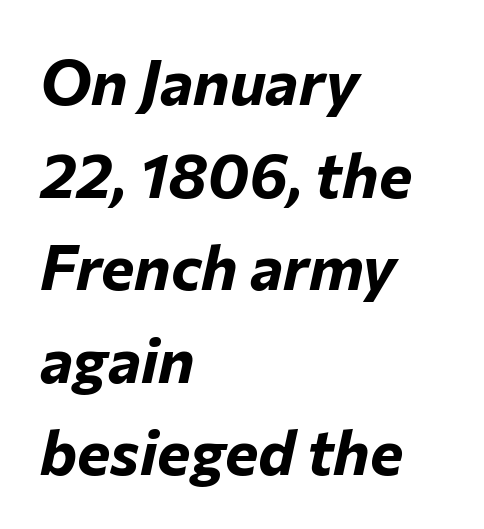
The image shows 63 px bold type, italic (leaning right); set left-aligned, normal line spacing (1.47x), normal letter spacing, not underlined; low stroke contrast and a medium x-height.
